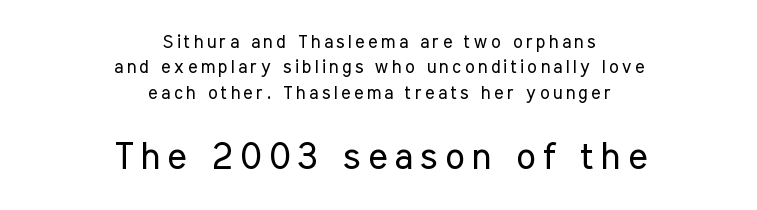
The image shows 37 px regular-weight, condensed sans-serif type, upright; set centered, normal line spacing (1.41x), not underlined; the second (bottom) block is 2.06x larger; low stroke contrast and a medium x-height.
